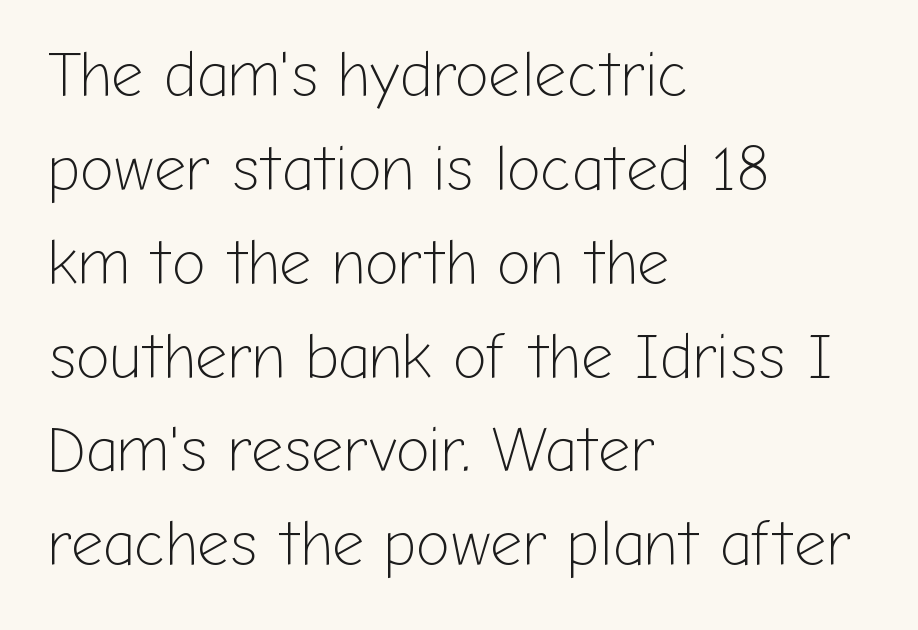
Q: Is the text bold? A: No.
Q: Is the text italic (slanted)? A: No, it is upright.
Q: Is the typeface a serif or a sans-serif typeface? A: Sans-serif.
Q: Is the text underlined? A: No.
Q: How is the paragraph aligned? A: Left-aligned.
Q: Is the spacing between letters normal or unusually wide? A: Normal.
Q: Is the spacing between lines tight, normal or loose? A: Normal.
Q: Width (condensed, normal, or wide)? A: Normal.
Q: Stroke contrast? A: Low.
Q: x-height? A: Medium.
Q: Monospaced? A: No.
